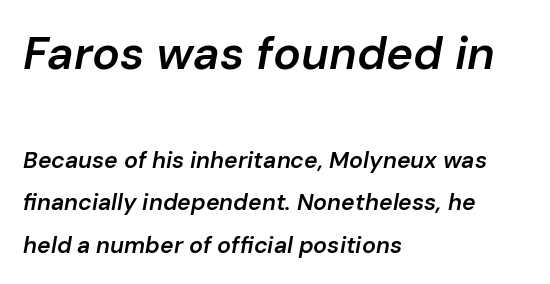
Q: Is the text bold? A: Semi-bold.
Q: Is the text italic (slanted)? A: Yes, it leans right by about 10 degrees.
Q: Is the text underlined? A: No.
Q: How is the paragraph aligned? A: Left-aligned.
Q: Is the spacing between letters normal or unusually wide? A: Normal.
Q: Which block of text is set in a larger size, the first (top) or the second (bottom)? A: The first (top) one.
Q: Width (condensed, normal, or wide)? A: Normal.
Q: Stroke contrast? A: Low.
Q: x-height? A: Medium.
Q: Monospaced? A: No.
